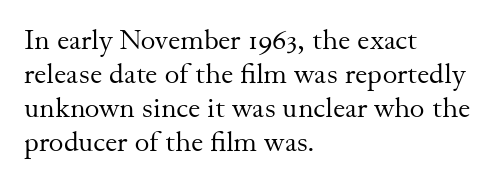
No chunkiness to these letters — they're not bold. Bare-footed words on every line. Between one letter and the next there's only the usual sliver of space. Left-aligned paragraph, ragged on the right. The passage shown is typed in a proportional face where columns would drift.
